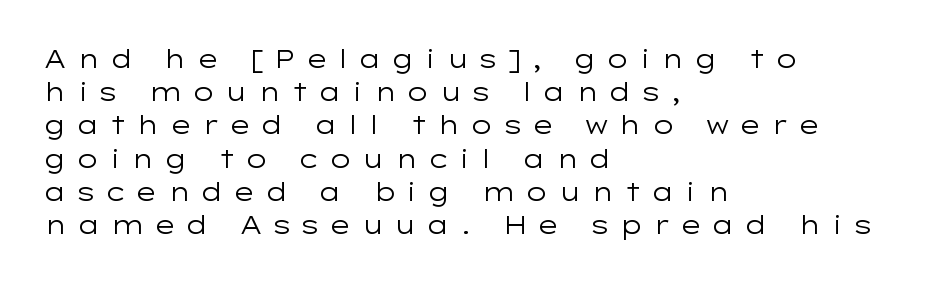
If you drew a ruler down the left edge, every line would touch it. A clean baseline with only descenders dipping below it. The lettering holds an erect, upright posture throughout. The weight tops out at a normal text grade. Regarding leading, the lines here are spaced in the standard way. The tracking jumps out immediately: characters are airy and widely separated.
